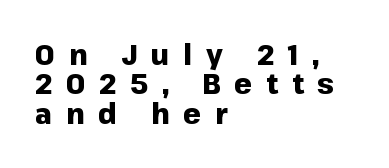
{"serif": "no", "italic": "no", "bold": "yes", "weight": "heavy", "width": "normal", "stroke_contrast": "low", "x_height": "medium", "monospaced": "no", "underline": "no", "align": "left", "line_spacing": "tight", "line_spacing_ratio": 1.05, "letter_spacing": "wide", "letter_spacing_em": 0.49, "glyph_px": 28}
